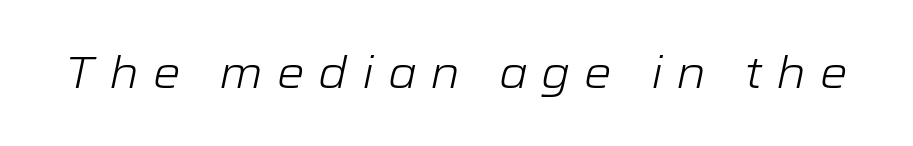
The image shows 44 px light, wide type, italic (leaning right); set unusually wide letter spacing (+0.31 em), not underlined; low stroke contrast and a medium x-height.
